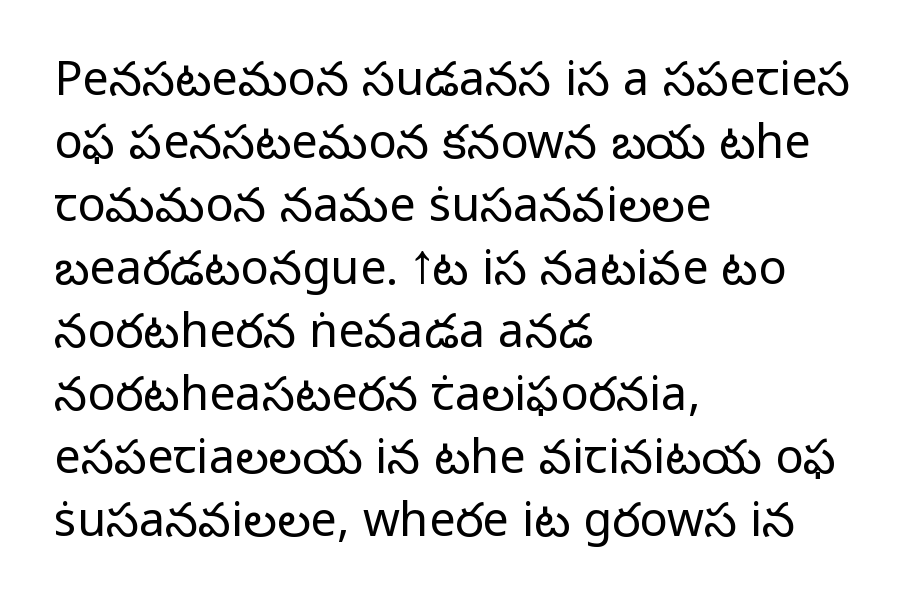
{"serif": "no", "italic": "no", "bold": "no", "weight": "light", "width": "normal", "stroke_contrast": "low", "x_height": "medium", "monospaced": "no", "underline": "no", "align": "left", "line_spacing": "normal", "line_spacing_ratio": 1.34, "letter_spacing": "normal", "letter_spacing_em": 0.0, "glyph_px": 47}
